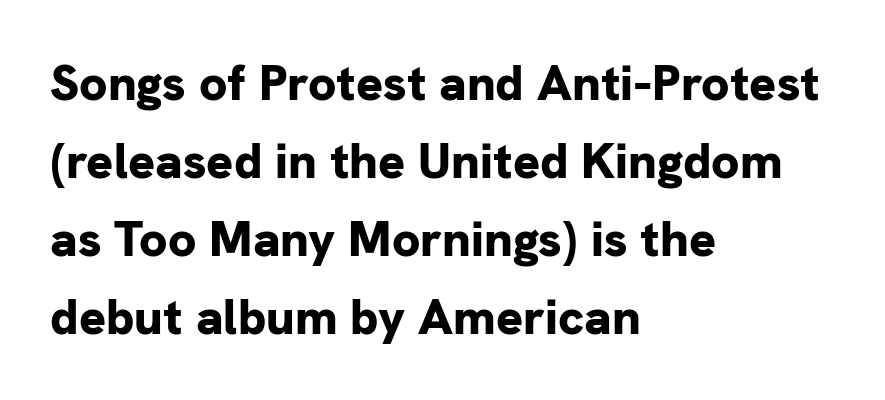
Q: Is the text bold? A: Yes.
Q: Is the text italic (slanted)? A: No, it is upright.
Q: Is the typeface a serif or a sans-serif typeface? A: Sans-serif.
Q: Is the text underlined? A: No.
Q: How is the paragraph aligned? A: Left-aligned.
Q: Is the spacing between letters normal or unusually wide? A: Normal.
Q: Is the spacing between lines tight, normal or loose? A: Normal.
Q: Width (condensed, normal, or wide)? A: Normal.
Q: Stroke contrast? A: Low.
Q: x-height? A: Medium.
Q: Monospaced? A: No.
